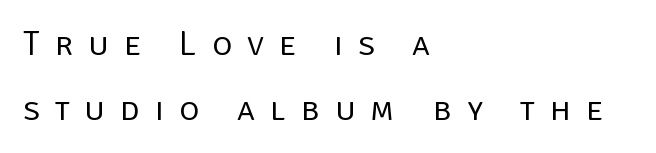
Q: Is the text bold? A: No.
Q: Is the text italic (slanted)? A: No, it is upright.
Q: Is the typeface a serif or a sans-serif typeface? A: Sans-serif.
Q: Is the text underlined? A: No.
Q: How is the paragraph aligned? A: Left-aligned.
Q: Is the spacing between letters normal or unusually wide? A: Unusually wide.
Q: Is the spacing between lines tight, normal or loose? A: Loose.
Q: Width (condensed, normal, or wide)? A: Normal.
Q: Stroke contrast? A: Low.
Q: x-height? A: Large.
Q: Monospaced? A: No.
